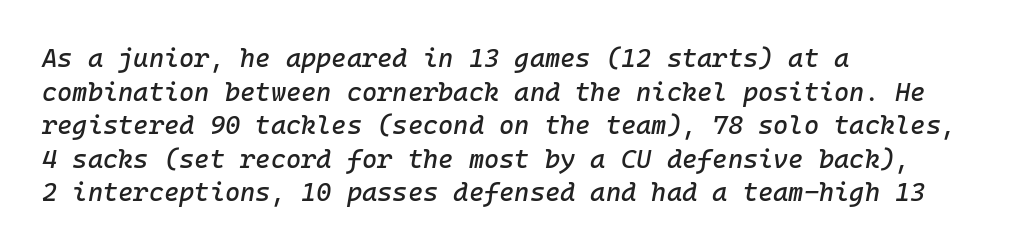
{"italic": "yes", "lean": "right", "slant_degrees": 10, "underline": "no", "align": "left", "line_spacing": "normal", "line_spacing_ratio": 1.29, "letter_spacing": "normal", "letter_spacing_em": 0.0, "glyph_px": 26}
